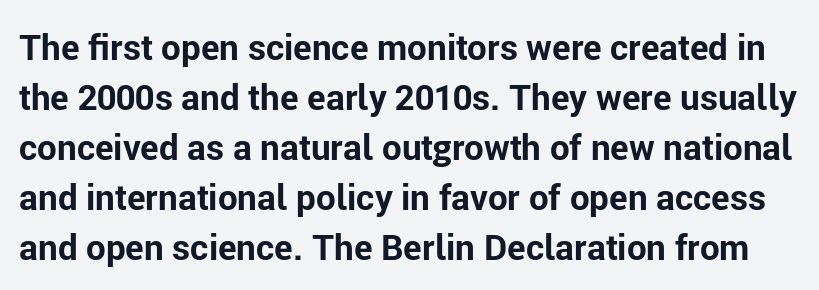
Q: Is the text bold? A: Yes.
Q: Is the text italic (slanted)? A: No, it is upright.
Q: Is the typeface a serif or a sans-serif typeface? A: Sans-serif.
Q: Is the text underlined? A: No.
Q: Is the spacing between letters normal or unusually wide? A: Normal.
Q: Is the spacing between lines tight, normal or loose? A: Normal.
Q: Width (condensed, normal, or wide)? A: Normal.
Q: Stroke contrast? A: Low.
Q: x-height? A: Medium.
Q: Monospaced? A: No.
